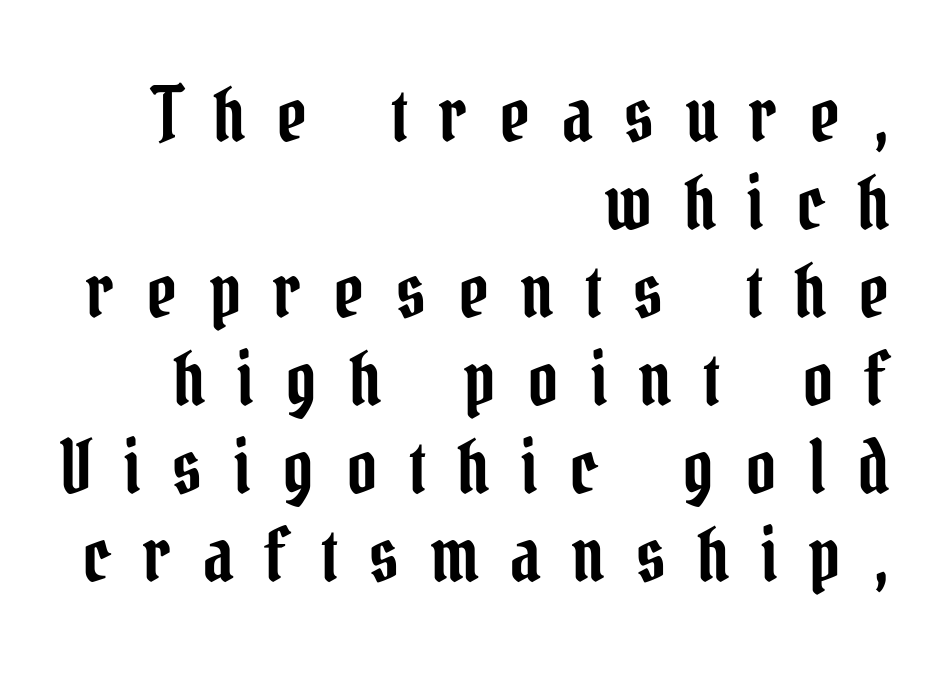
The image shows 74 px condensed serif type, upright; set right-aligned, line spacing 1.19x, unusually wide letter spacing (+0.43 em), not underlined; low stroke contrast and a medium x-height.
